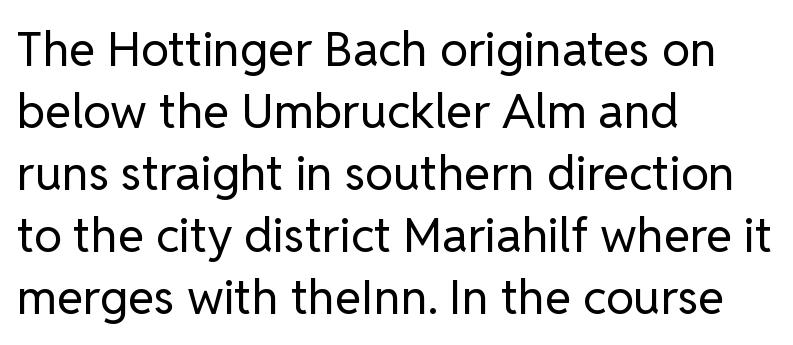
Posture: upright roman. These lines are rendered in a variable-pitch font. The passage shown has conventional tracking throughout. The typeface has the unassuming heft of standard copy or less. Which margin do the lines hug? The left one — the right edge is uneven.
